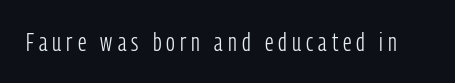
{"italic": "no", "bold": "no", "underline": "no", "letter_spacing": "wide", "letter_spacing_em": 0.2, "glyph_px": 25}
